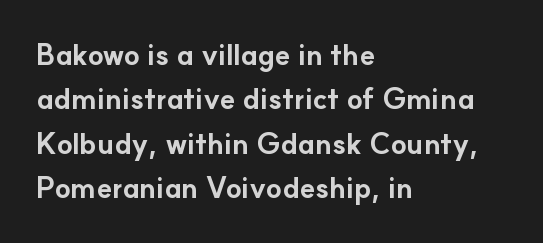
The image shows 29 px bold sans-serif type, upright; set left-aligned, normal line spacing (1.53x), normal letter spacing, not underlined; low stroke contrast and a small x-height.
